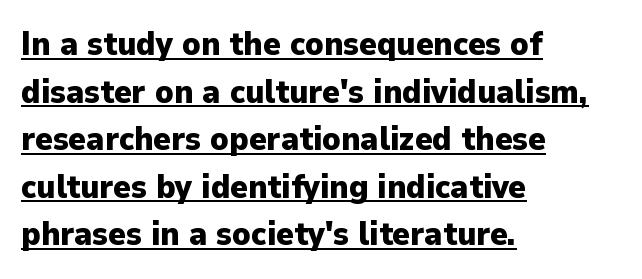
{"serif": "no", "italic": "no", "bold": "yes", "weight": "heavy", "width": "normal", "stroke_contrast": "low", "x_height": "medium", "monospaced": "no", "underline": "yes", "align": "left", "line_spacing": "normal", "line_spacing_ratio": 1.44, "letter_spacing": "normal", "letter_spacing_em": 0.0, "glyph_px": 33}
